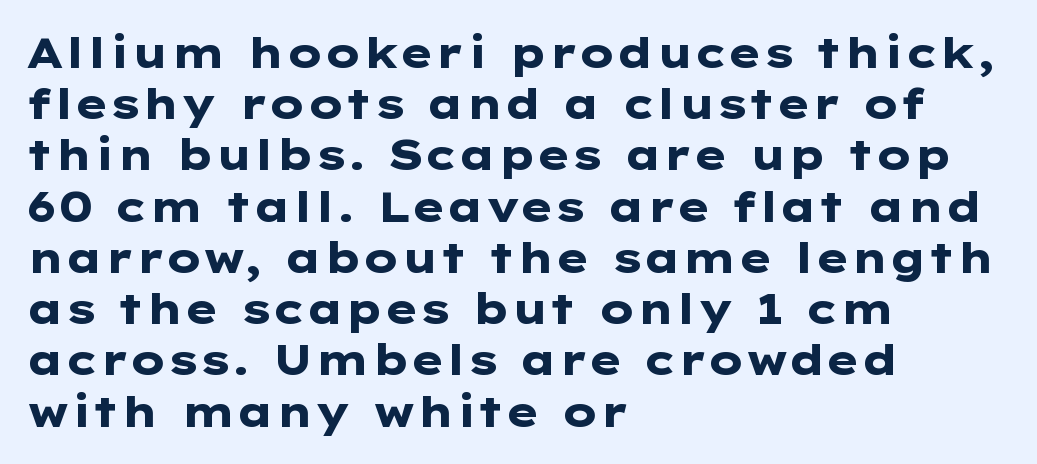
{"serif": "no", "italic": "no", "bold": "yes", "weight": "heavy", "width": "wide", "stroke_contrast": "low", "x_height": "medium", "underline": "no", "align": "left", "line_spacing_ratio": 1.22, "letter_spacing": "normal", "letter_spacing_em": 0.0, "glyph_px": 42}
